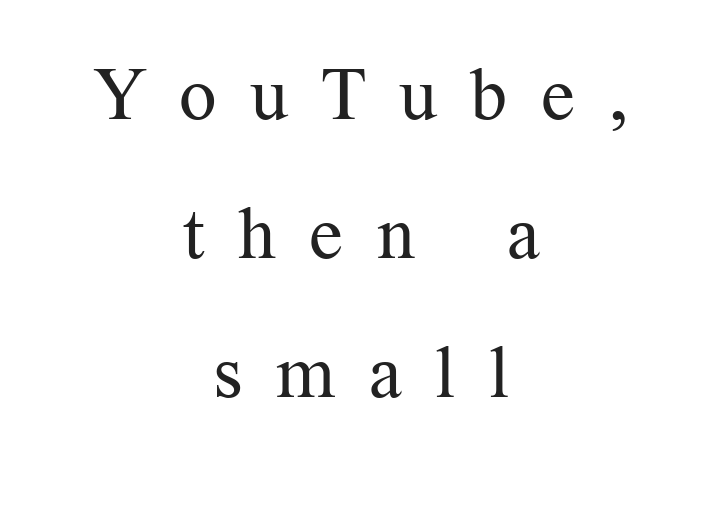
The image shows 74 px regular-weight serif type, upright; set centered, line spacing 1.88x, unusually wide letter spacing (+0.45 em), not underlined; medium stroke contrast and a medium x-height.
